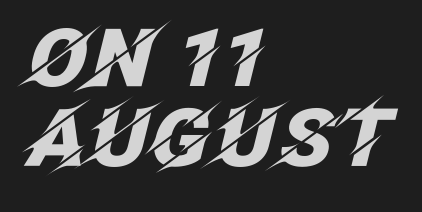
The image shows 80 px heavy type, italic (leaning right); set left-aligned, tight line spacing (1.0x), normal letter spacing, not underlined; low stroke contrast and a large x-height.
